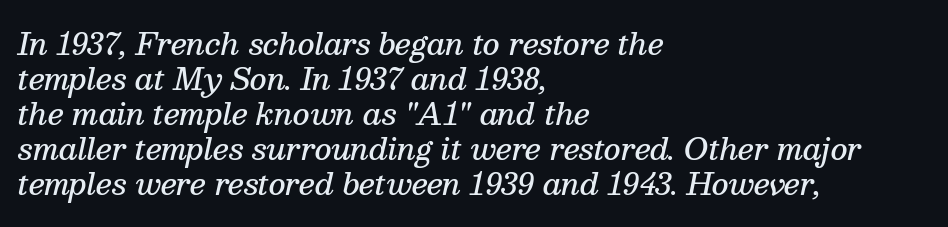
The typesetting leans somewhat heavy: a semibold. Looks like regular typesetting: each glyph gets only the width it needs. Beneath every word, the page is bare. Between one letter and the next there's only the usual sliver of space.
